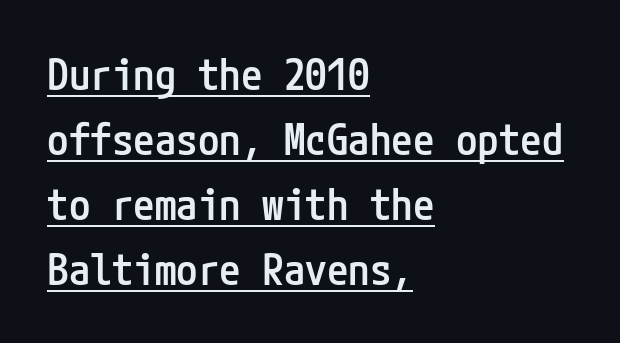
The compositor pushed each line to the left boundary. These lines are composed in type without serifs. Do the letters lean? They stand straight. These characters rest on top of a visible drawn line. This sample keeps an unexceptional amount of space between lines.
